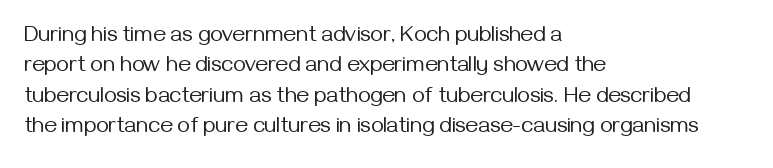
A quiet, ordinary-to-light weight characterises the typeface. The text block is weighted toward the left margin, trailing off unevenly rightward. This rendering leaves character spacing at its baseline value. Characters remain perfectly vertical along every line. The strip under each line holds only bare page.
